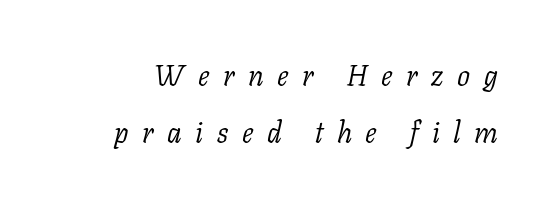
The letterforms sit at book weight or below. The lines are spread far apart with generous leading. Typographically, this falls in the serif category. The letters advance in unequal steps, a hallmark of proportional type.
